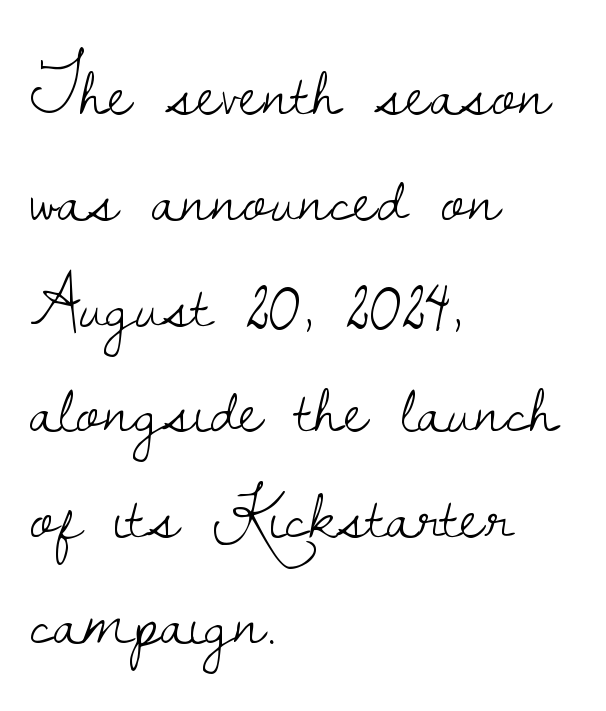
Is this a fixed-width face? No — the glyphs have proportional, varying widths. Every row of glyphs begins at an identical x-position on the left. Students, observe: this is what conventionally led text looks like. A serif font was chosen for this passage.
